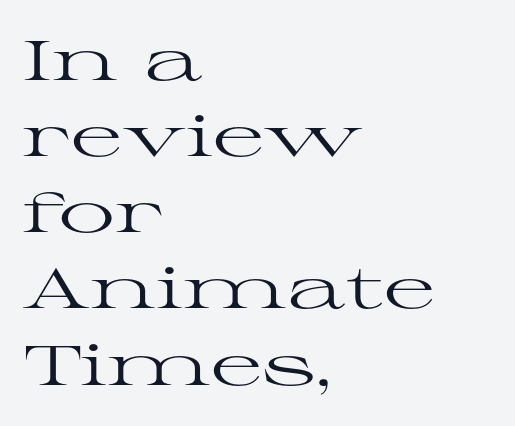
These lines keep a tight, regular rhythm from letter to letter. Do the characters align in a grid? No, the font is proportional. No chunkiness to these letters — they're not bold. Unmarked baselines from the first word to the last. Every character sits straight up, as roman type does. Serif or sans? Serif — the stroke terminals have little feet.
